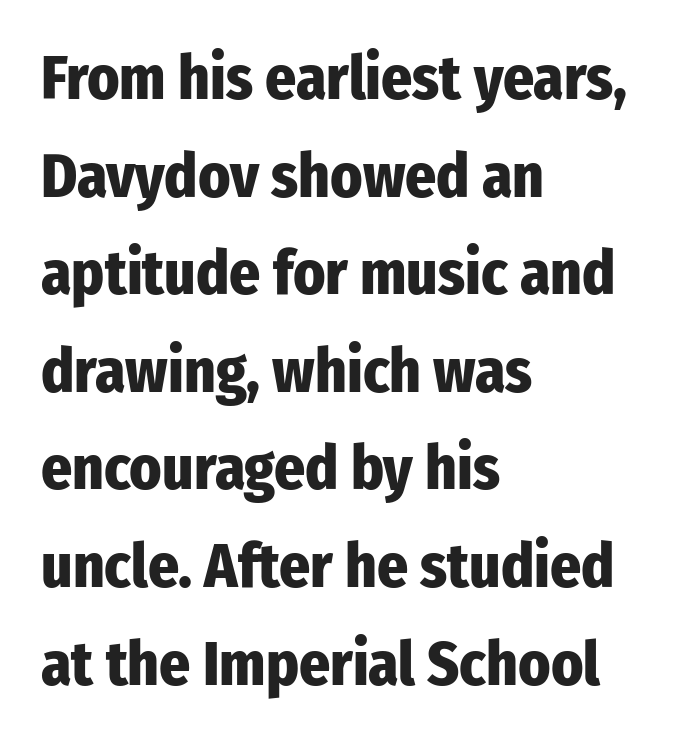
Q: Is the text bold? A: Yes.
Q: Is the text italic (slanted)? A: No, it is upright.
Q: Is the typeface a serif or a sans-serif typeface? A: Sans-serif.
Q: Is the text underlined? A: No.
Q: How is the paragraph aligned? A: Left-aligned.
Q: Is the spacing between letters normal or unusually wide? A: Normal.
Q: Is the spacing between lines tight, normal or loose? A: Normal.
Q: Width (condensed, normal, or wide)? A: Condensed.
Q: Stroke contrast? A: Low.
Q: x-height? A: Medium.
Q: Monospaced? A: No.
